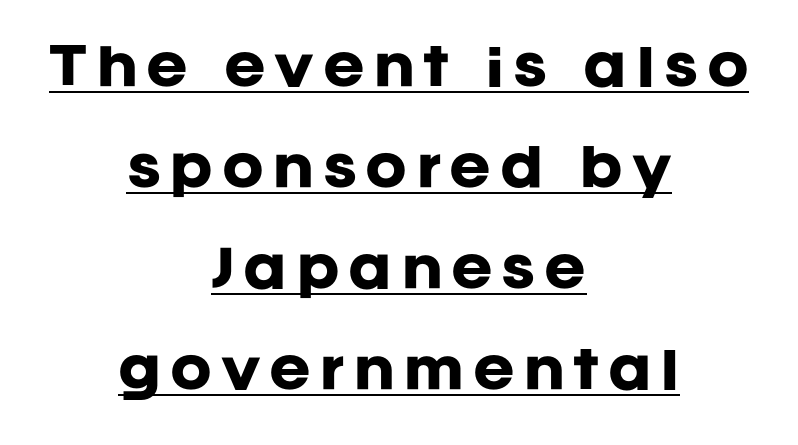
The image shows 50 px heavy sans-serif type, upright; set centered, loose line spacing (2.02x), underlined; low stroke contrast and a large x-height.
